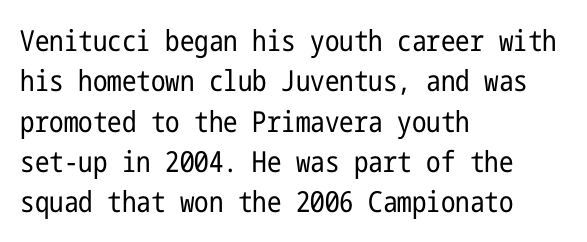
Stems here are at most as thick as an everyday book face. A typesetter would label this face a sans. Reading down the column, the eye jumps a familiar distance to each next line. The foot of each line stays bare and open. The horizontal fit of the characters is conventional and even. These lines were composed using upright roman letters.
